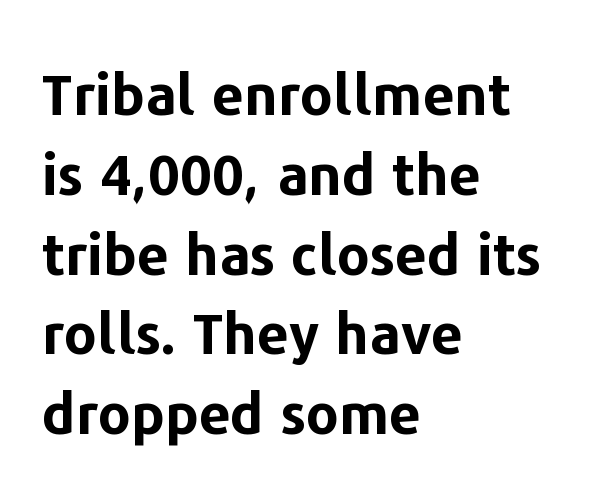
The image shows 57 px bold sans-serif type, upright; set left-aligned, normal line spacing (1.4x), normal letter spacing, not underlined; low stroke contrast and a medium x-height.
